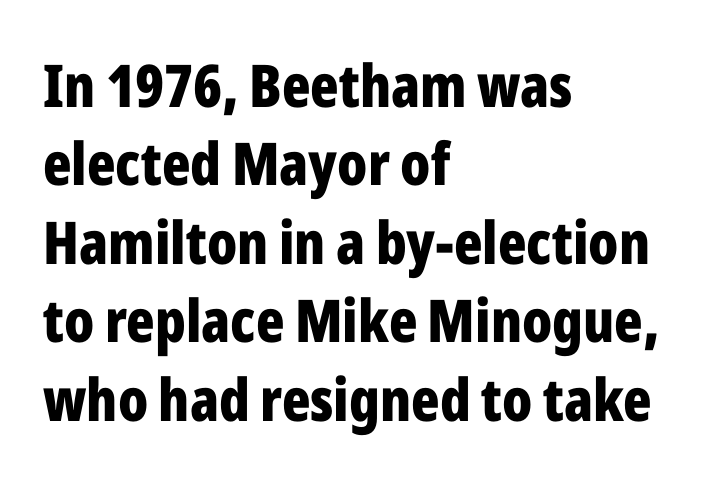
The image shows 59 px bold, condensed sans-serif type, upright; set left-aligned, normal line spacing (1.33x), normal letter spacing, not underlined; low stroke contrast and a medium x-height.
